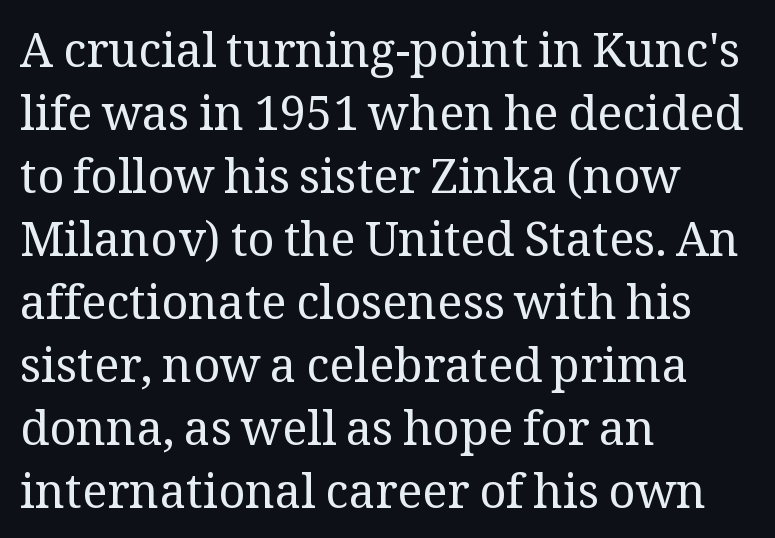
Q: Is the text bold? A: No.
Q: Is the text italic (slanted)? A: No, it is upright.
Q: Is the typeface a serif or a sans-serif typeface? A: Serif.
Q: Is the text underlined? A: No.
Q: How is the paragraph aligned? A: Left-aligned.
Q: Is the spacing between letters normal or unusually wide? A: Normal.
Q: Is the spacing between lines tight, normal or loose? A: Normal.
Q: Width (condensed, normal, or wide)? A: Normal.
Q: Stroke contrast? A: Medium.
Q: x-height? A: Medium.
Q: Monospaced? A: No.
